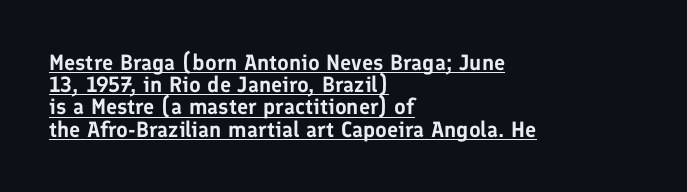
Q: Is the text italic (slanted)? A: No, it is upright.
Q: Is the text underlined? A: Yes.
Q: How is the paragraph aligned? A: Left-aligned.
Q: Is the spacing between letters normal or unusually wide? A: Normal.
Q: Is the spacing between lines tight, normal or loose? A: Tight.
